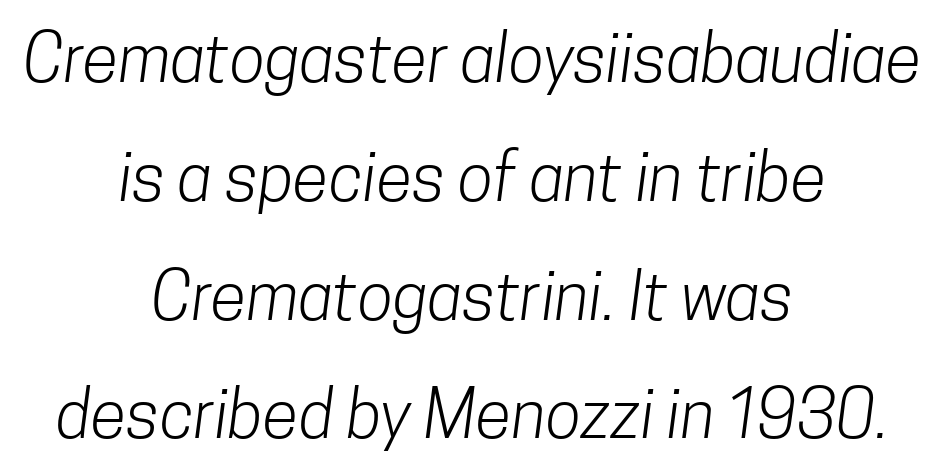
Q: Is the text bold? A: No.
Q: Is the typeface a serif or a sans-serif typeface? A: Sans-serif.
Q: Is the text underlined? A: No.
Q: How is the paragraph aligned? A: Centered.
Q: Is the spacing between letters normal or unusually wide? A: Normal.
Q: Width (condensed, normal, or wide)? A: Condensed.
Q: Stroke contrast? A: Low.
Q: x-height? A: Medium.
Q: Monospaced? A: No.
